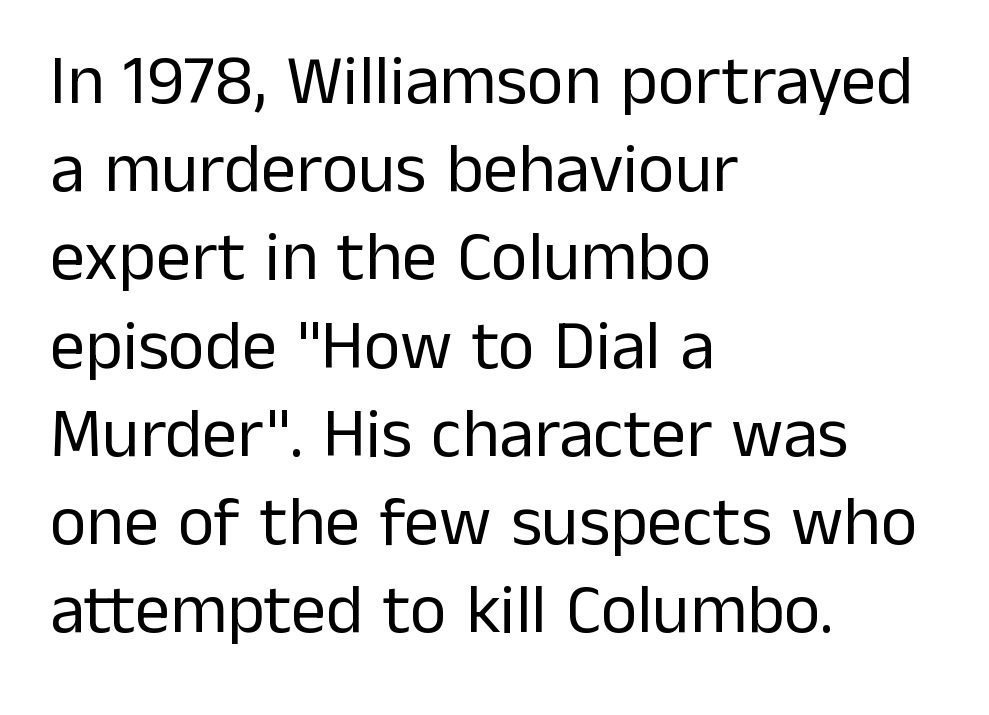
{"serif": "no", "italic": "no", "bold": "no", "weight": "regular", "width": "normal", "stroke_contrast": "low", "x_height": "medium", "monospaced": "no", "underline": "no", "align": "left", "line_spacing": "normal", "line_spacing_ratio": 1.26, "letter_spacing": "normal", "letter_spacing_em": 0.0, "glyph_px": 70}
